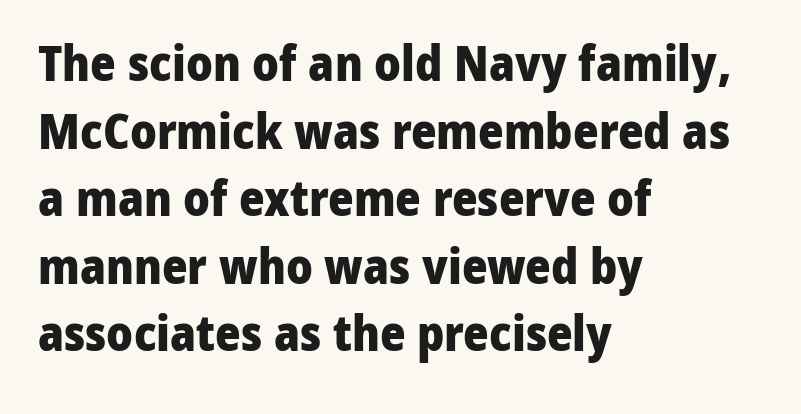
{"serif": "no", "italic": "no", "bold": "yes", "weight": "heavy", "width": "normal", "stroke_contrast": "low", "x_height": "medium", "monospaced": "no", "underline": "no", "align": "left", "line_spacing": "normal", "line_spacing_ratio": 1.38, "letter_spacing": "normal", "letter_spacing_em": 0.0, "glyph_px": 49}
